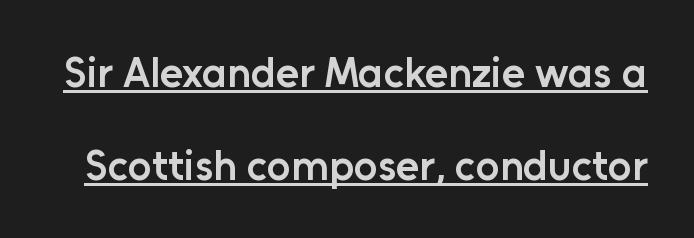
Q: Is the text bold? A: Semi-bold.
Q: Is the text italic (slanted)? A: No, it is upright.
Q: Is the typeface a serif or a sans-serif typeface? A: Sans-serif.
Q: Is the text underlined? A: Yes.
Q: Is the spacing between letters normal or unusually wide? A: Normal.
Q: Is the spacing between lines tight, normal or loose? A: Loose.
Q: Width (condensed, normal, or wide)? A: Normal.
Q: Stroke contrast? A: Low.
Q: x-height? A: Medium.
Q: Monospaced? A: No.
